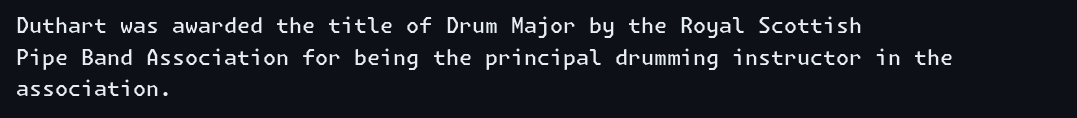
The image shows 21 px text type, upright; set left-aligned, normal line spacing (1.51x), normal letter spacing, not underlined.
